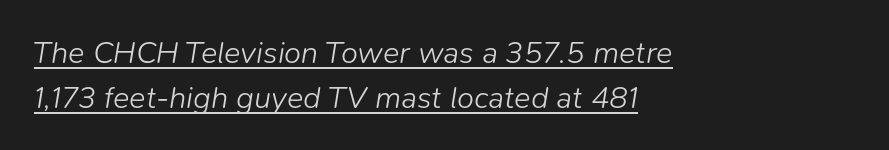
Compared with typical body copy, the letter spacing here is the same. A light-to-regular cut is what we see here. A student would call this left alignment; a typographer would say flush left, rag right. If you measured baseline to baseline, you'd find a middling distance. The sample's only ornament is a line tracing under the words.
